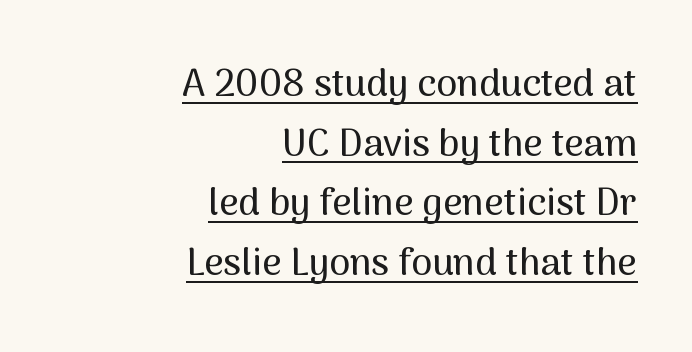
Q: Is the text italic (slanted)? A: No, it is upright.
Q: Is the typeface a serif or a sans-serif typeface? A: Sans-serif.
Q: Is the text underlined? A: Yes.
Q: How is the paragraph aligned? A: Right-aligned.
Q: Is the spacing between letters normal or unusually wide? A: Normal.
Q: Is the spacing between lines tight, normal or loose? A: Normal.
Q: Width (condensed, normal, or wide)? A: Normal.
Q: Stroke contrast? A: Medium.
Q: x-height? A: Medium.
Q: Monospaced? A: No.
